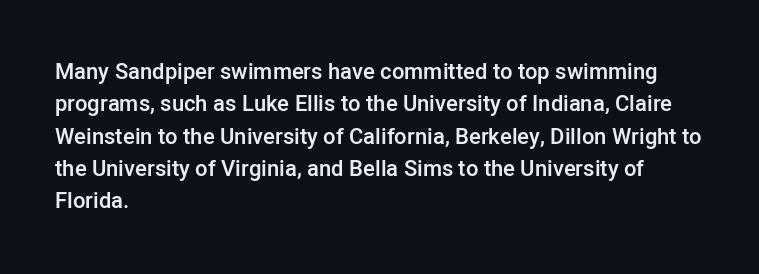
{"italic": "no", "bold": "semi", "underline": "no", "align": "left", "line_spacing": "normal", "line_spacing_ratio": 1.47, "letter_spacing": "normal", "letter_spacing_em": 0.0, "glyph_px": 22}
